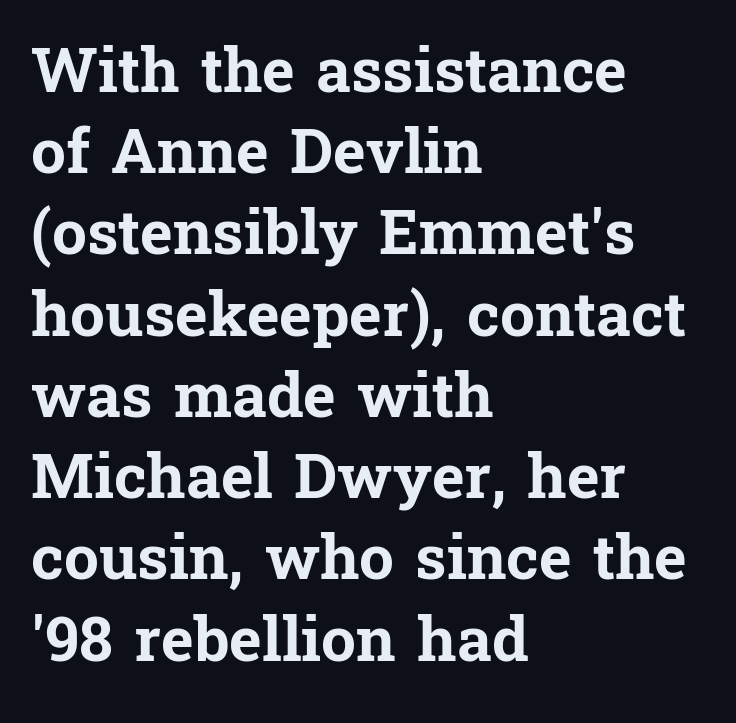
The image shows 62 px bold serif type, upright; set left-aligned, normal line spacing (1.31x), normal letter spacing, not underlined; low stroke contrast and a medium x-height.
